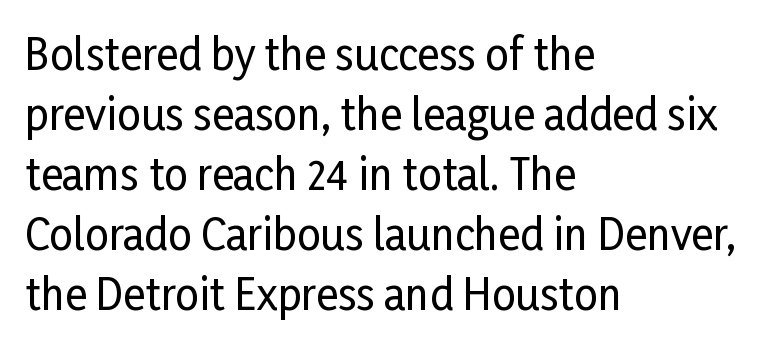
Q: Is the text italic (slanted)? A: No, it is upright.
Q: Is the typeface a serif or a sans-serif typeface? A: Sans-serif.
Q: Is the text underlined? A: No.
Q: How is the paragraph aligned? A: Left-aligned.
Q: Is the spacing between letters normal or unusually wide? A: Normal.
Q: Is the spacing between lines tight, normal or loose? A: Normal.
Q: Width (condensed, normal, or wide)? A: Condensed.
Q: Stroke contrast? A: Low.
Q: x-height? A: Medium.
Q: Monospaced? A: No.
